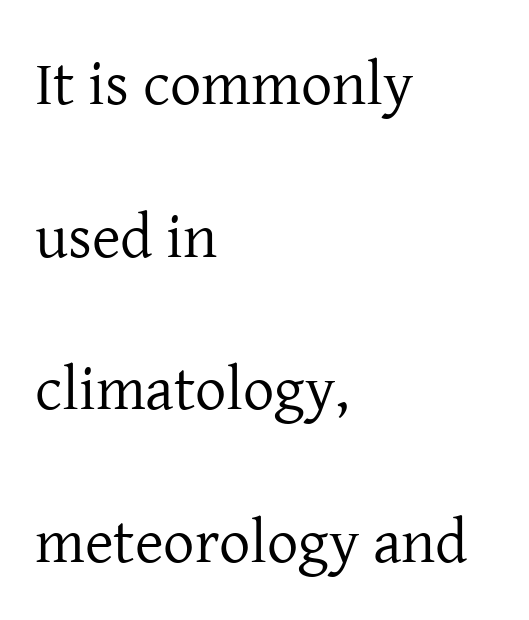
The image shows 62 px regular-weight serif type, upright; set left-aligned, loose line spacing (2.46x), normal letter spacing, not underlined; low stroke contrast and a medium x-height.
